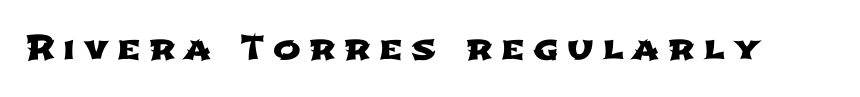
Substantial extra tracking has been applied to these lines. A typesetter would call this proportional, since set widths differ per character. Font category for this specimen: sans-serif. The string is rendered with underlining switched off.
